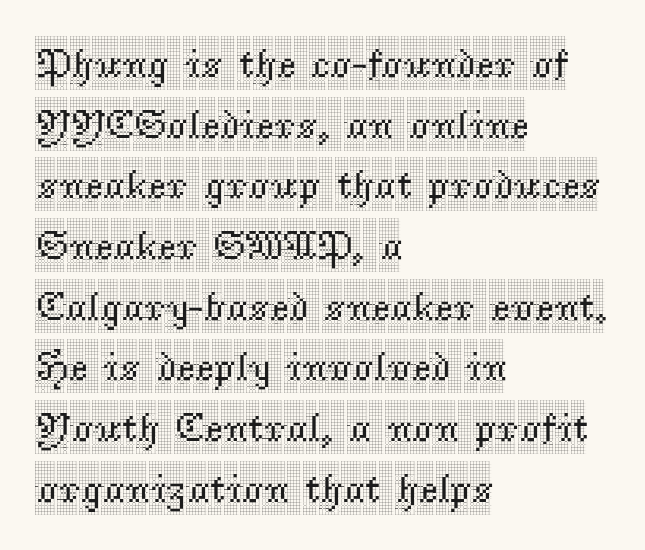
The image shows 41 px condensed serif type, upright; set left-aligned, normal line spacing (1.48x), normal letter spacing, not underlined; a large x-height.
